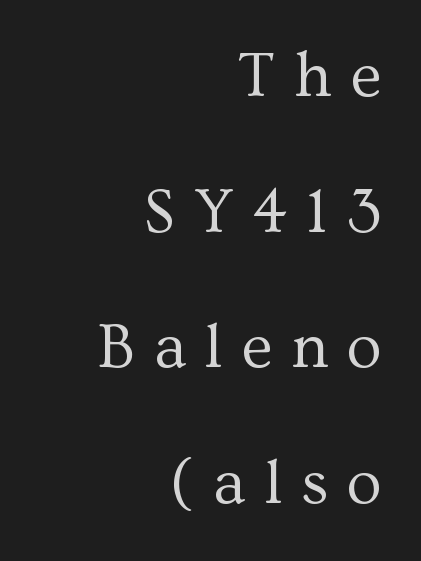
The image shows 64 px regular-weight serif type, upright; set right-aligned, loose line spacing (2.12x), unusually wide letter spacing (+0.29 em), not underlined; medium stroke contrast and a medium x-height.
